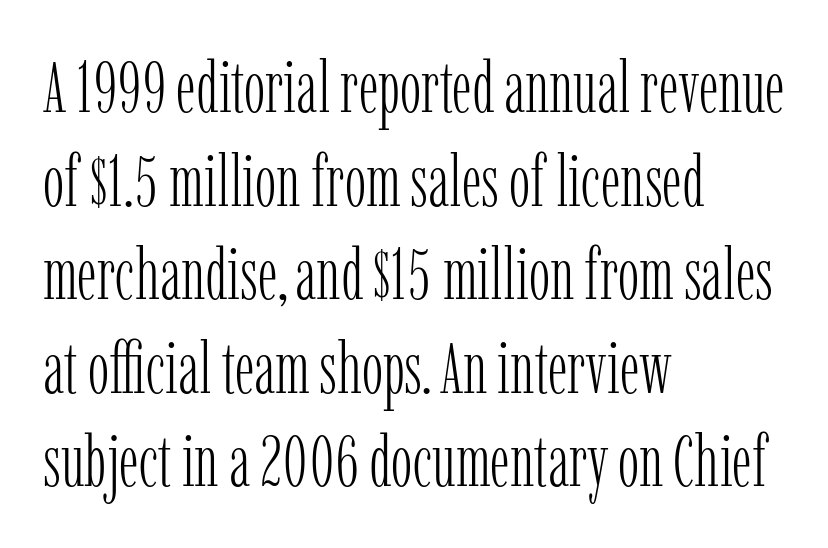
The image shows 72 px light, condensed serif type, upright; set left-aligned, normal line spacing (1.3x), normal letter spacing, not underlined; low stroke contrast and a medium x-height.
